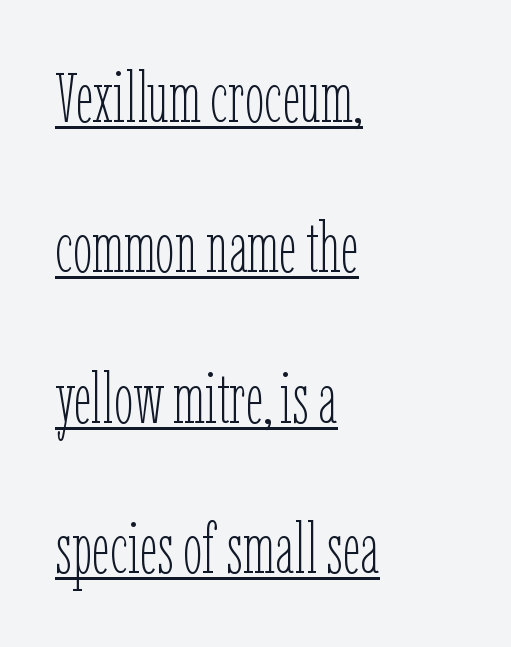
Q: Is the text bold? A: No.
Q: Is the text italic (slanted)? A: No, it is upright.
Q: Is the text underlined? A: Yes.
Q: How is the paragraph aligned? A: Left-aligned.
Q: Is the spacing between letters normal or unusually wide? A: Normal.
Q: Is the spacing between lines tight, normal or loose? A: Loose.
Q: Width (condensed, normal, or wide)? A: Condensed.
Q: Stroke contrast? A: Low.
Q: x-height? A: Medium.
Q: Monospaced? A: No.
